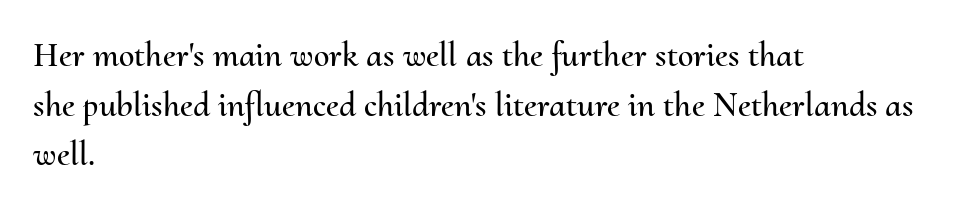
The image shows 35 px text type, upright; set left-aligned, normal line spacing (1.42x), normal letter spacing, not underlined; medium stroke contrast and a small x-height.
